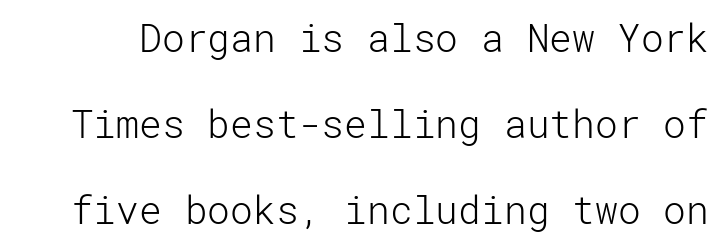
{"serif": "no", "italic": "no", "bold": "no", "weight": "light", "width": "normal", "stroke_contrast": "low", "x_height": "medium", "underline": "no", "line_spacing": "loose", "line_spacing_ratio": 2.26, "letter_spacing": "normal", "letter_spacing_em": 0.0, "glyph_px": 38}
